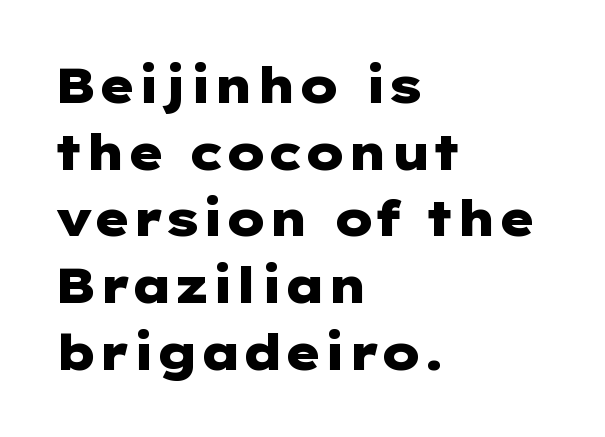
The image shows 49 px heavy, wide sans-serif type, upright; set left-aligned, normal line spacing (1.36x), normal letter spacing, not underlined; low stroke contrast and a medium x-height.
